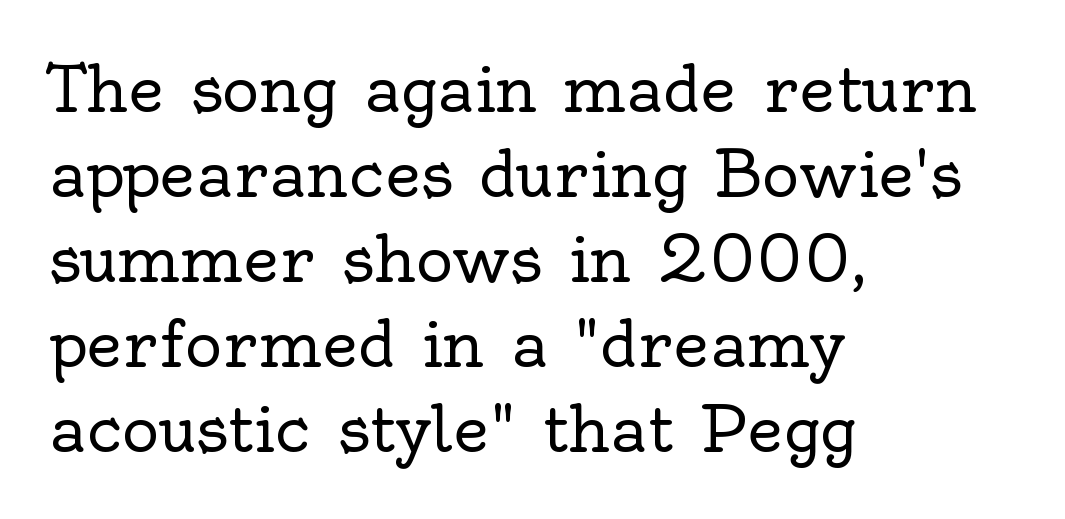
Type without underlining. There is no visible air inserted between adjacent glyphs. Letters have the restrained weight of plain body copy at most. Italic? Not at all — the glyphs are vertical. Compared with a centered layout, this one pins lines to the left instead.
